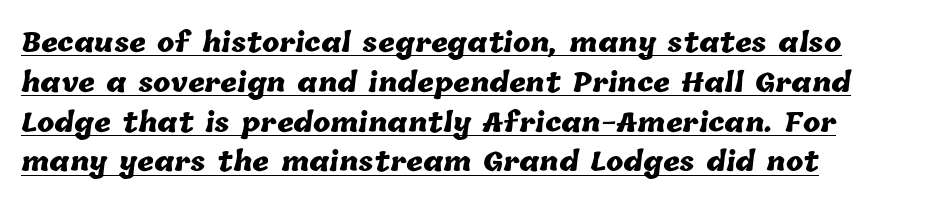
Q: Is the text bold? A: Yes.
Q: Is the text underlined? A: Yes.
Q: How is the paragraph aligned? A: Left-aligned.
Q: Is the spacing between letters normal or unusually wide? A: Normal.
Q: Is the spacing between lines tight, normal or loose? A: Normal.
